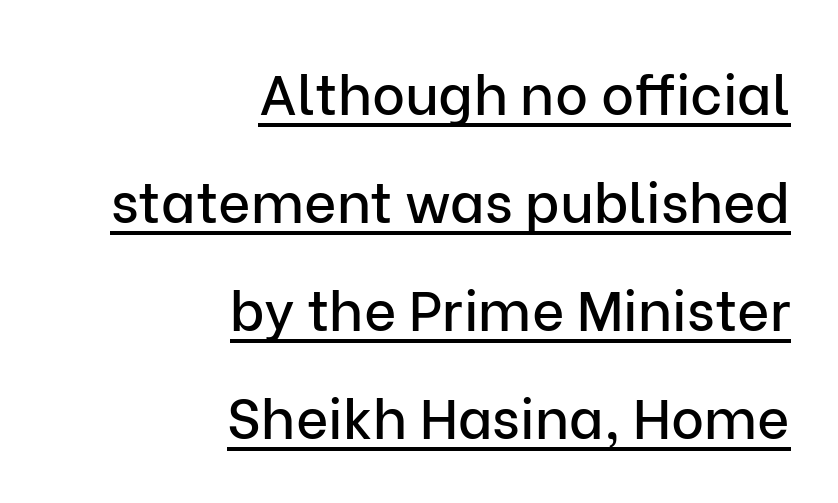
The image shows 56 px sans-serif type, upright; set right-aligned, loose line spacing (1.93x), normal letter spacing, underlined; low stroke contrast and a medium x-height.
